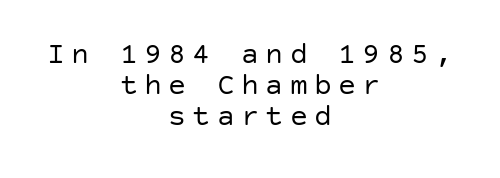
The image shows 30 px regular-weight sans-serif type, upright; set centered, tight line spacing (1.04x), unusually wide letter spacing (+0.21 em), not underlined; low stroke contrast and a large x-height.
